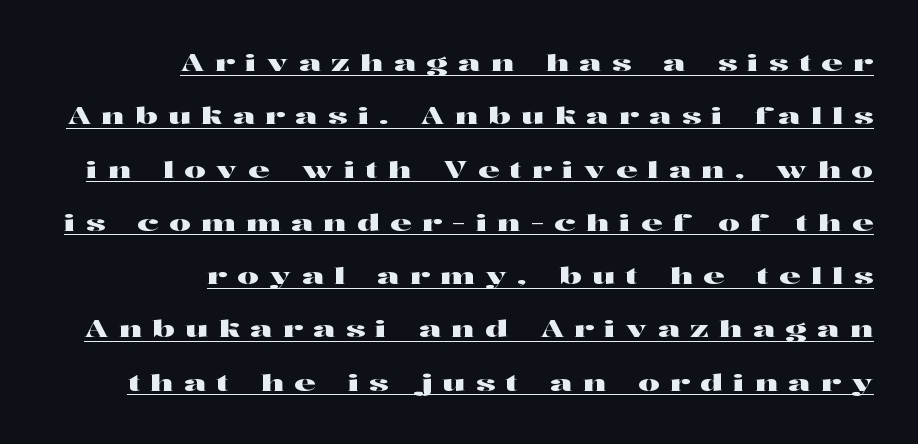
Q: Is the text italic (slanted)? A: No, it is upright.
Q: Is the text underlined? A: Yes.
Q: How is the paragraph aligned? A: Right-aligned.
Q: Is the spacing between letters normal or unusually wide? A: Unusually wide.
Q: Is the spacing between lines tight, normal or loose? A: Loose.
